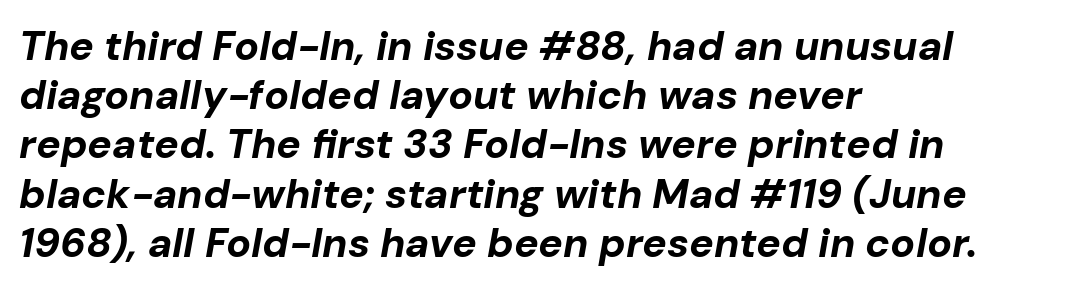
{"italic": "yes", "lean": "right", "slant_degrees": 10, "bold": "yes", "weight": "bold", "width": "normal", "stroke_contrast": "low", "x_height": "medium", "monospaced": "no", "underline": "no", "align": "left", "line_spacing_ratio": 1.2, "letter_spacing": "normal", "letter_spacing_em": 0.0, "glyph_px": 41}
